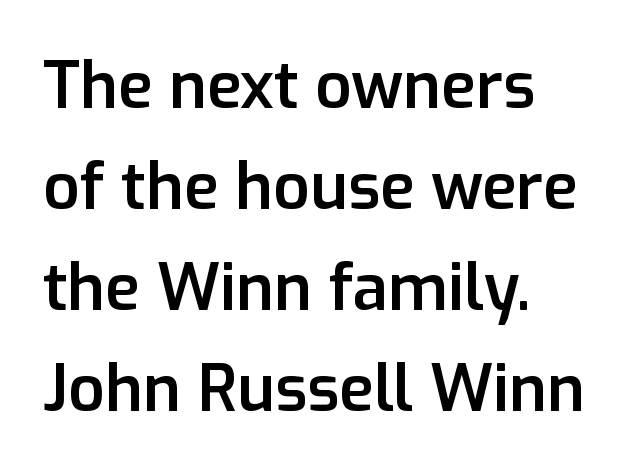
Q: Is the text bold? A: Semi-bold.
Q: Is the text italic (slanted)? A: No, it is upright.
Q: Is the typeface a serif or a sans-serif typeface? A: Sans-serif.
Q: Is the text underlined? A: No.
Q: How is the paragraph aligned? A: Left-aligned.
Q: Is the spacing between letters normal or unusually wide? A: Normal.
Q: Is the spacing between lines tight, normal or loose? A: Normal.
Q: Width (condensed, normal, or wide)? A: Normal.
Q: Stroke contrast? A: Low.
Q: x-height? A: Medium.
Q: Monospaced? A: No.
